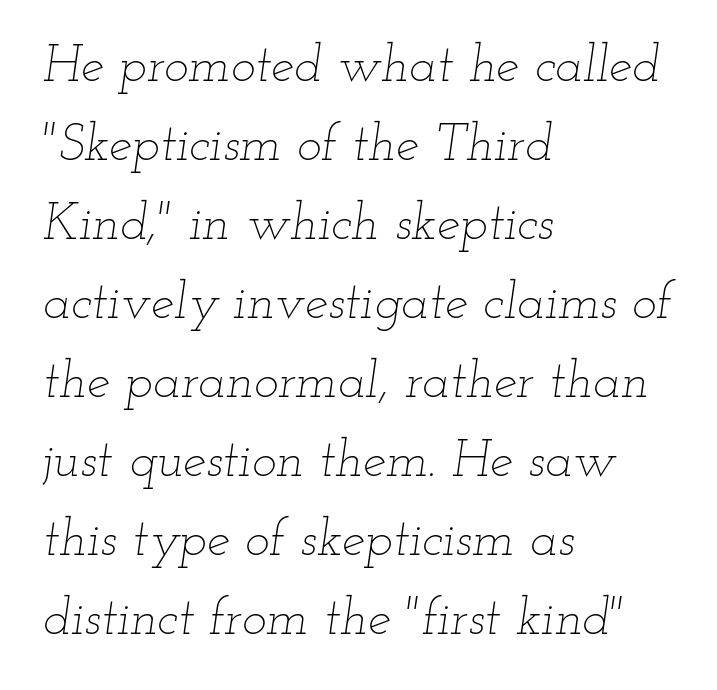
The specimen reads as italic at a glance. Is the letter spacing exaggerated? No — it looks like the ordinary default. The face looks like a standard text weight, possibly lighter. Vertically, the passage feels balanced, rows spaced as you'd expect. Descenders hang freely into open space.
